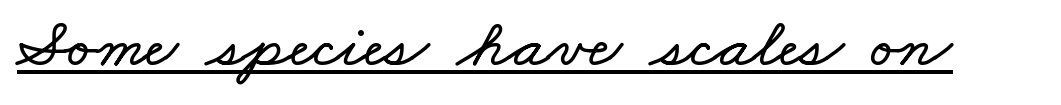
Q: Is the text underlined? A: Yes.
Q: Is the spacing between letters normal or unusually wide? A: Normal.
Q: Width (condensed, normal, or wide)? A: Wide.
Q: Stroke contrast? A: Low.
Q: x-height? A: Small.
Q: Monospaced? A: No.
